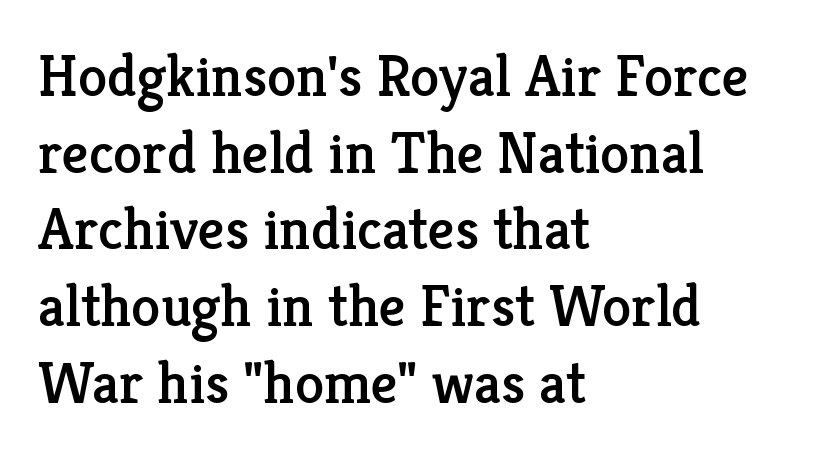
{"serif": "yes", "italic": "no", "width": "normal", "stroke_contrast": "low", "x_height": "medium", "monospaced": "no", "underline": "no", "align": "left", "line_spacing": "normal", "line_spacing_ratio": 1.3, "letter_spacing": "normal", "letter_spacing_em": 0.0, "glyph_px": 59}
